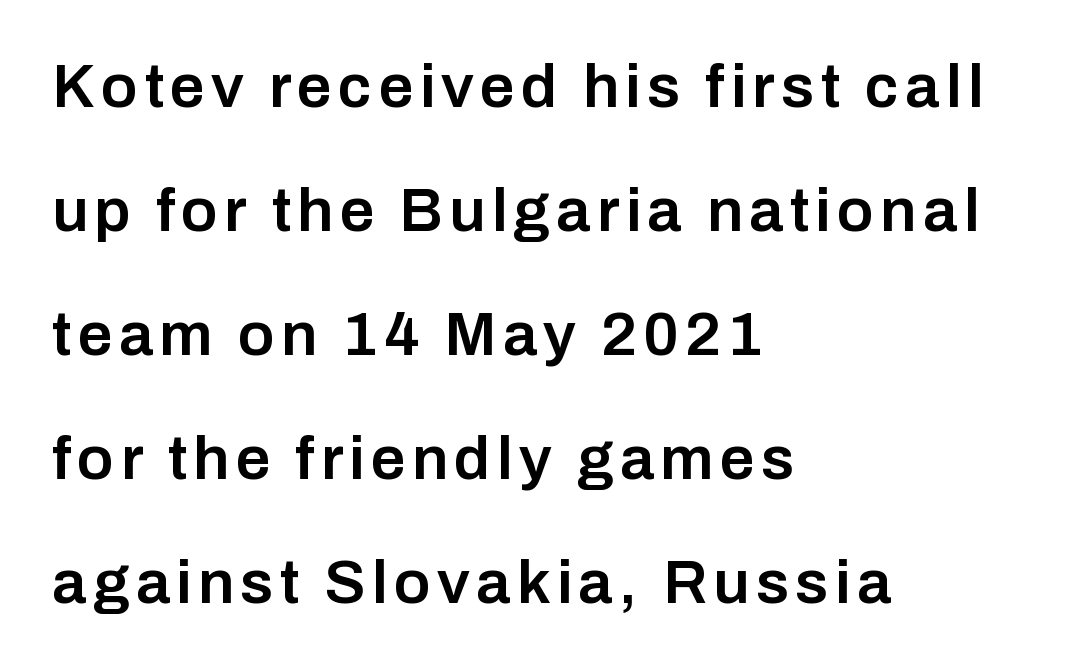
Q: Is the text bold? A: Semi-bold.
Q: Is the text italic (slanted)? A: No, it is upright.
Q: Is the typeface a serif or a sans-serif typeface? A: Sans-serif.
Q: Is the text underlined? A: No.
Q: How is the paragraph aligned? A: Left-aligned.
Q: Is the spacing between lines tight, normal or loose? A: Loose.
Q: Width (condensed, normal, or wide)? A: Normal.
Q: Stroke contrast? A: Low.
Q: x-height? A: Medium.
Q: Monospaced? A: No.
